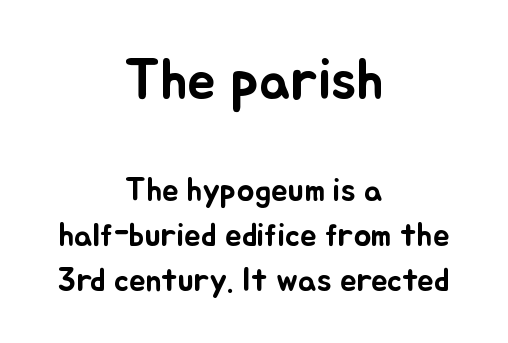
Letters rest on an invisible, unmarked baseline. Upright lettering throughout. Leading: standard. If you squint, the top block still reads clearly — it's the larger of the two. The typesetter chose a symmetrical, centered arrangement here.
